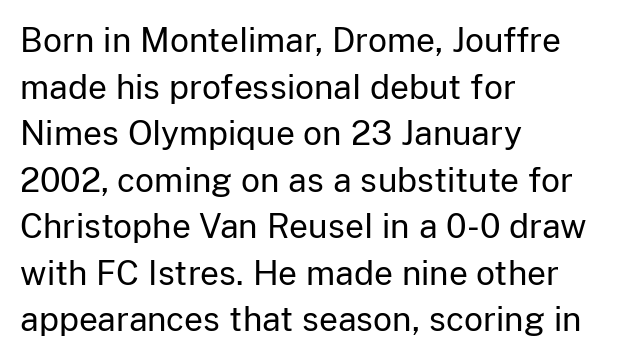
{"serif": "no", "italic": "no", "bold": "no", "weight": "regular", "width": "normal", "stroke_contrast": "low", "x_height": "medium", "monospaced": "no", "underline": "no", "align": "left", "line_spacing": "normal", "line_spacing_ratio": 1.41, "letter_spacing": "normal", "letter_spacing_em": 0.0, "glyph_px": 33}
